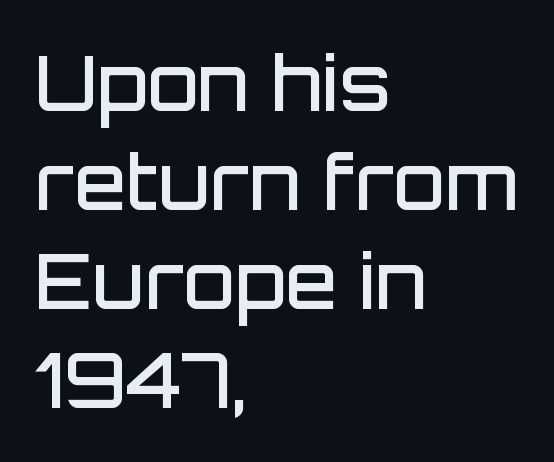
The image shows 75 px semibold sans-serif type, upright; set left-aligned, normal line spacing (1.32x), normal letter spacing, not underlined; low stroke contrast and a large x-height.
